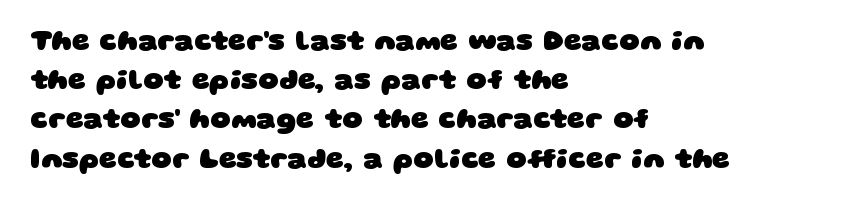
{"serif": "no", "bold": "yes", "weight": "heavy", "width": "wide", "stroke_contrast": "low", "x_height": "large", "monospaced": "no", "underline": "no", "align": "left", "line_spacing": "normal", "line_spacing_ratio": 1.4, "letter_spacing": "normal", "letter_spacing_em": 0.0, "glyph_px": 28}
